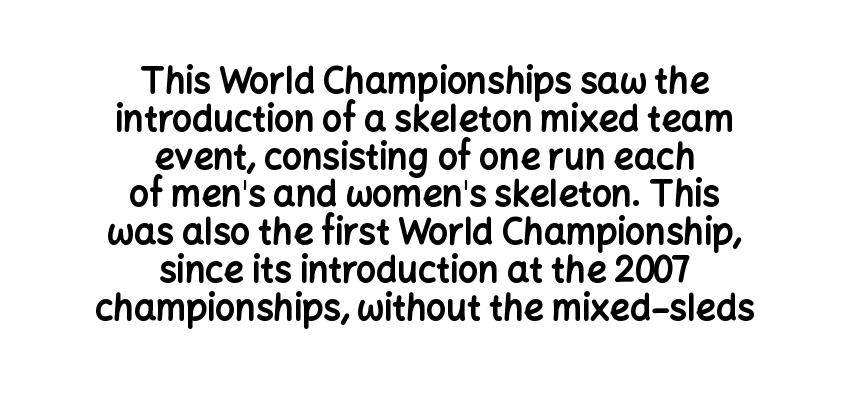
Heavy, bold letterforms. Neither beginnings nor endings align; midpoints do. Quick note: underline off. Here the designer chose a conventional face with non-uniform glyph widths. Rows of type sit shoulder to shoulder in the vertical direction.
